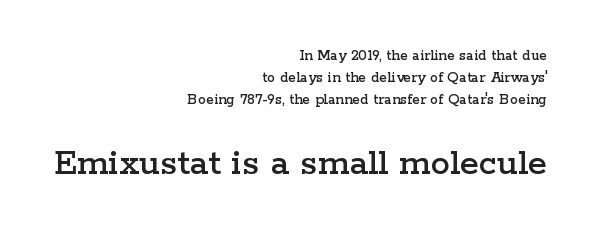
Small tapered or slab feet sit at the stroke ends, so this counts as serif. Has an underline been added? It has not. The block sitting lower on the canvas is the one with enlarged characters. Successive baselines arrive at the customary interval. Think of a printed novel: that variable character pitch is what you see here. The type sits square on the baseline with zero lean.
